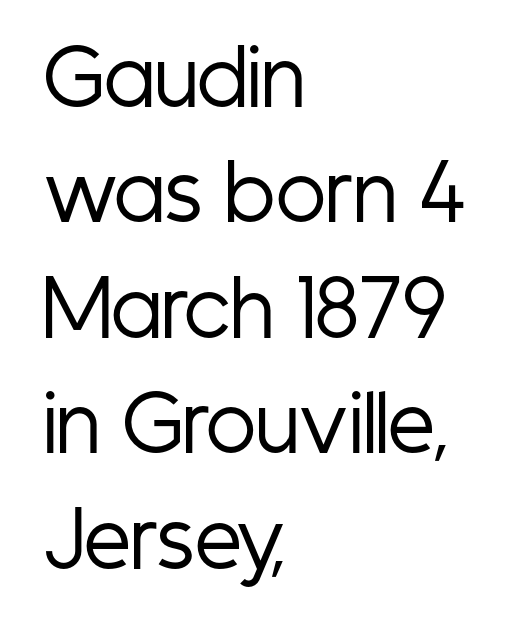
The image shows 75 px regular-weight, condensed sans-serif type, upright; set left-aligned, normal line spacing (1.54x), normal letter spacing, not underlined; low stroke contrast and a medium x-height.
